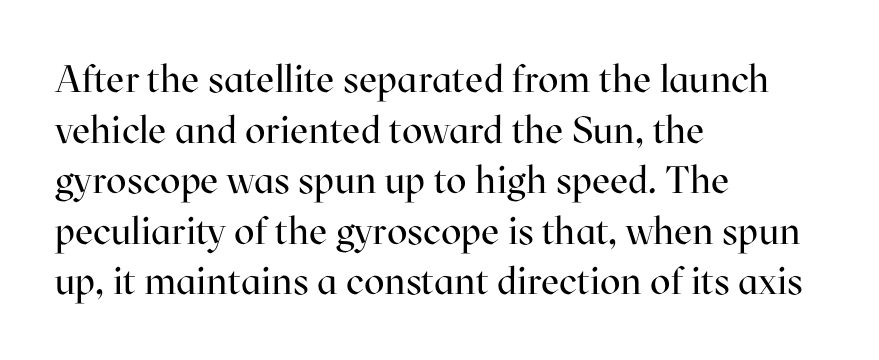
{"serif": "yes", "italic": "no", "bold": "no", "weight": "regular", "width": "normal", "stroke_contrast": "high", "x_height": "medium", "monospaced": "no", "underline": "no", "align": "left", "line_spacing": "normal", "line_spacing_ratio": 1.33, "letter_spacing": "normal", "letter_spacing_em": 0.0, "glyph_px": 38}
